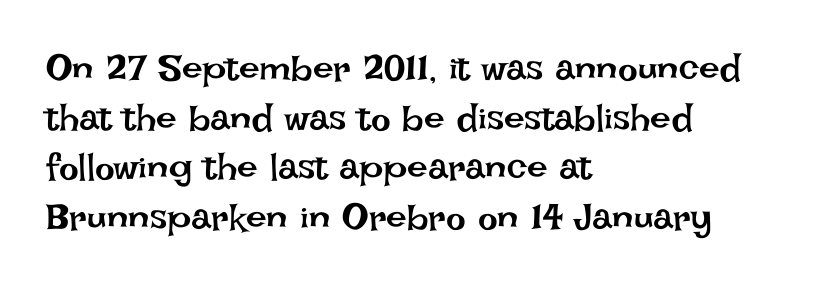
Between one letter and the next there's only the usual sliver of space. Do the characters align in a grid? No, the font is proportional. This sample is left-justified, so line endings fall wherever the words run out. Just letters on the line, the space beneath them empty. The font sits on the lighter half of the weight spectrum, regular included.
